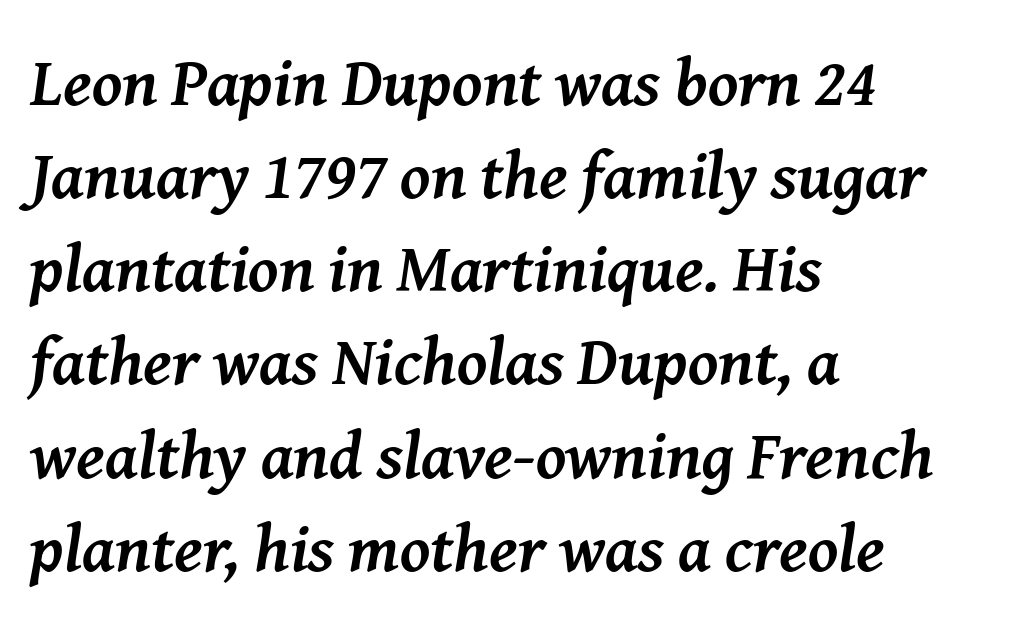
{"serif": "yes", "italic": "yes", "lean": "right", "slant_degrees": 8, "bold": "yes", "weight": "semibold", "width": "normal", "stroke_contrast": "medium", "x_height": "medium", "monospaced": "no", "underline": "no", "align": "left", "line_spacing": "normal", "line_spacing_ratio": 1.37, "letter_spacing": "normal", "letter_spacing_em": 0.0, "glyph_px": 68}
